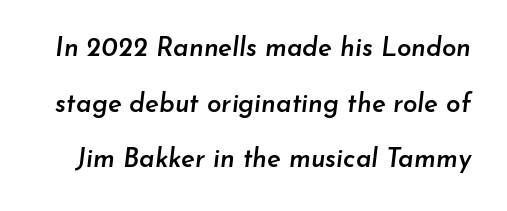
The image shows 26 px text type, italic (leaning right); set loose line spacing (2.14x), normal letter spacing, not underlined.
